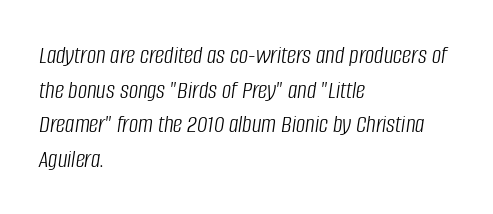
{"italic": "yes", "lean": "right", "slant_degrees": 8, "bold": "no", "underline": "no", "align": "left", "line_spacing": "normal", "line_spacing_ratio": 1.33, "letter_spacing": "normal", "letter_spacing_em": 0.0, "glyph_px": 26}
